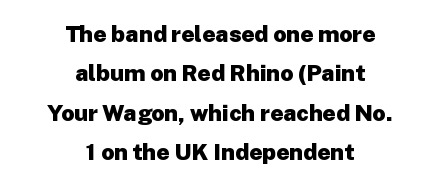
Q: Is the text bold? A: Yes.
Q: Is the text italic (slanted)? A: No, it is upright.
Q: Is the text underlined? A: No.
Q: How is the paragraph aligned? A: Centered.
Q: Is the spacing between letters normal or unusually wide? A: Normal.
